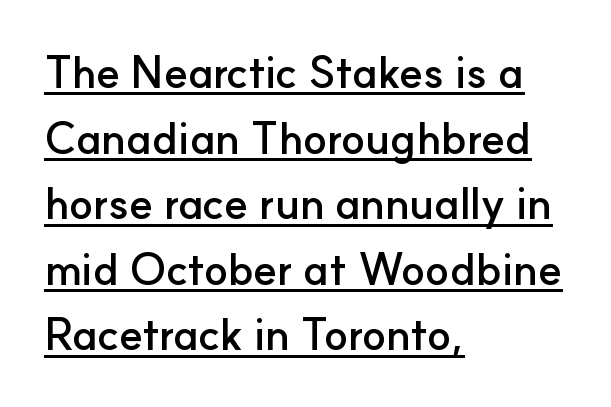
{"serif": "no", "italic": "no", "bold": "yes", "weight": "semibold", "width": "normal", "stroke_contrast": "low", "x_height": "small", "monospaced": "no", "underline": "yes", "align": "left", "line_spacing": "normal", "line_spacing_ratio": 1.49, "letter_spacing": "normal", "letter_spacing_em": 0.0, "glyph_px": 44}
